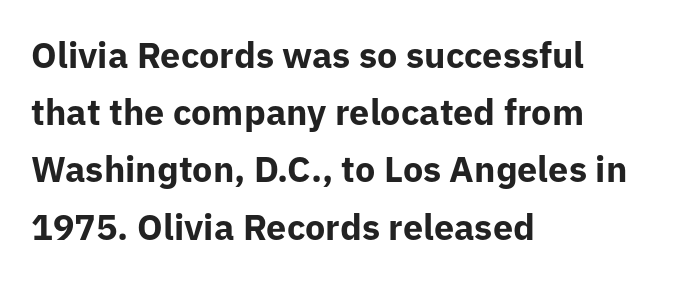
{"serif": "no", "italic": "no", "bold": "yes", "weight": "bold", "width": "normal", "stroke_contrast": "low", "x_height": "medium", "monospaced": "no", "underline": "no", "align": "left", "line_spacing": "normal", "line_spacing_ratio": 1.59, "letter_spacing": "normal", "letter_spacing_em": 0.0, "glyph_px": 36}
